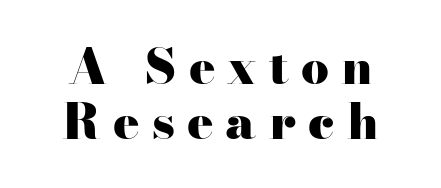
Note the varied advance widths — an 'i' is clearly narrower than an 'm'. Observe the serifs anchoring each vertical stroke in this sample. Weight check: bold — yes, fully. Descenders hang freely into open space.
